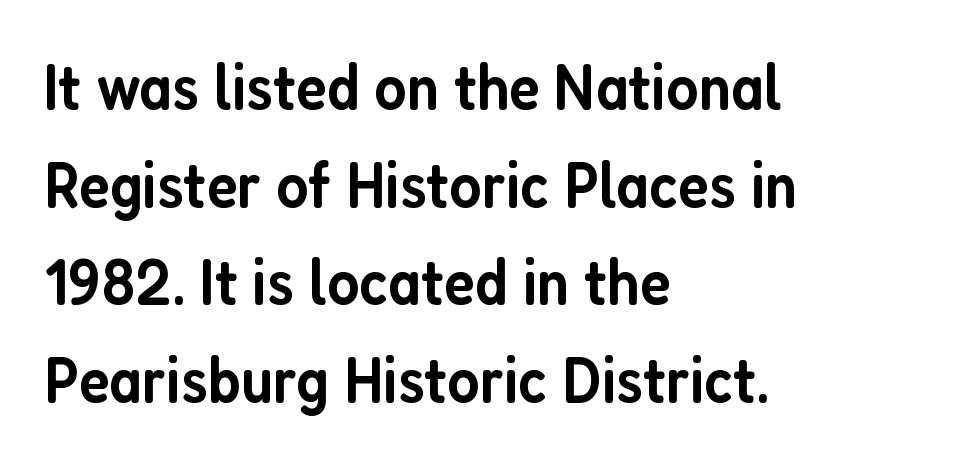
Q: Is the text bold? A: Semi-bold.
Q: Is the text italic (slanted)? A: No, it is upright.
Q: Is the typeface a serif or a sans-serif typeface? A: Sans-serif.
Q: Is the text underlined? A: No.
Q: How is the paragraph aligned? A: Left-aligned.
Q: Is the spacing between letters normal or unusually wide? A: Normal.
Q: Is the spacing between lines tight, normal or loose? A: Normal.
Q: Width (condensed, normal, or wide)? A: Condensed.
Q: Stroke contrast? A: Low.
Q: x-height? A: Medium.
Q: Monospaced? A: No.
